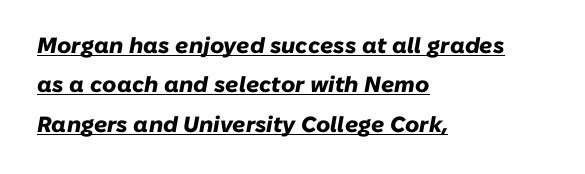
Inter-character spacing is left at the font's built-in metrics. These lines were composed using italics. Its strokes are broad and dark, the hallmark of bold type. The rendering anchors every line to the left-hand side. The rendered words wear a rule along their underside.
